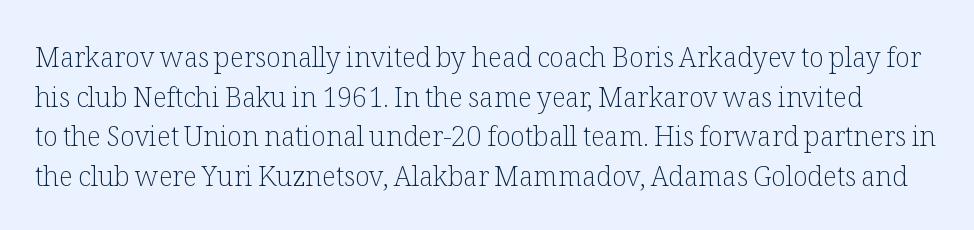
The image shows 27 px text type, upright; set normal line spacing (1.47x), normal letter spacing, not underlined.
